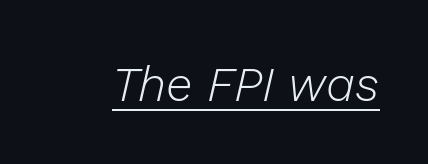
{"italic": "yes", "lean": "right", "slant_degrees": 13, "bold": "no", "weight": "light", "width": "normal", "stroke_contrast": "low", "x_height": "medium", "monospaced": "no", "underline": "yes", "letter_spacing": "normal", "letter_spacing_em": 0.0, "glyph_px": 48}
